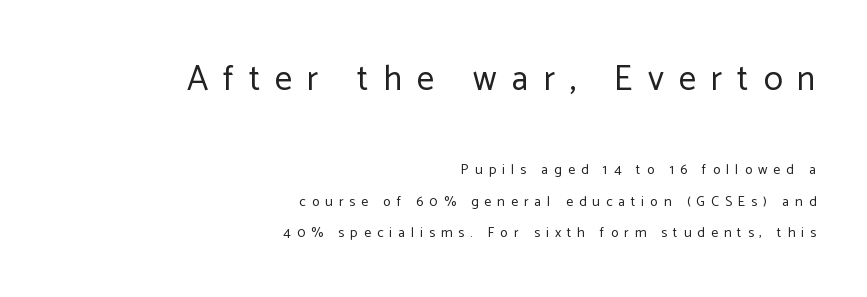
Vertical stems look standard width or narrower in stroke. These lines are rendered in a variable-pitch font. The leading is generous, giving the passage an open texture. Is the block centered? No — it sits flush against the right margin. The line texture is sparse and dotted thanks to wide tracking. Every character sits straight up, as roman type does.
